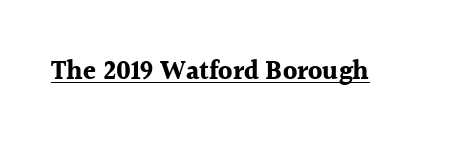
No extra tracking has been applied to these lines. Glance below the letters and you will spot a drawn line. Quick note: not italic, upright. The letters are bold, with thick, heavy strokes.
